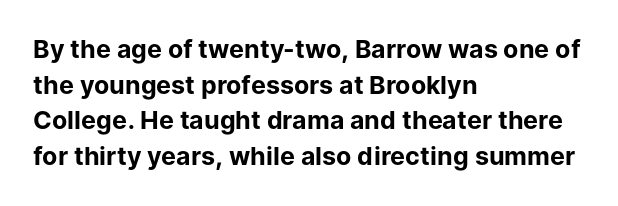
The image shows 25 px bold type, upright; set left-aligned, normal line spacing (1.43x), normal letter spacing, not underlined.
